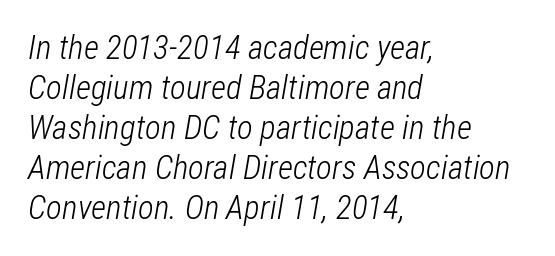
{"italic": "yes", "lean": "right", "slant_degrees": 12, "bold": "no", "weight": "light", "width": "condensed", "stroke_contrast": "low", "x_height": "medium", "monospaced": "no", "underline": "no", "align": "left", "line_spacing_ratio": 1.21, "letter_spacing": "normal", "letter_spacing_em": 0.0, "glyph_px": 33}
